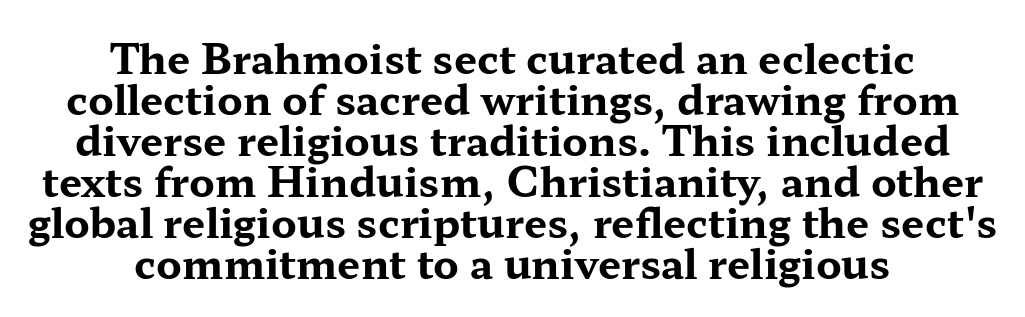
{"serif": "yes", "italic": "no", "bold": "yes", "weight": "bold", "width": "wide", "stroke_contrast": "medium", "x_height": "medium", "monospaced": "no", "underline": "no", "align": "center", "line_spacing": "tight", "line_spacing_ratio": 1.0, "letter_spacing": "normal", "letter_spacing_em": 0.0, "glyph_px": 41}
